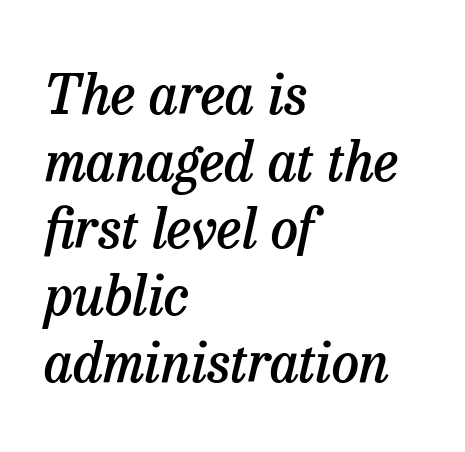
Observe the ordinary spacing: letters are neighbours, not strangers. A semibold gives these letters moderate extra thickness, short of bold. The letters advance in unequal steps, a hallmark of proportional type. The passage shown is not underscored anywhere.
